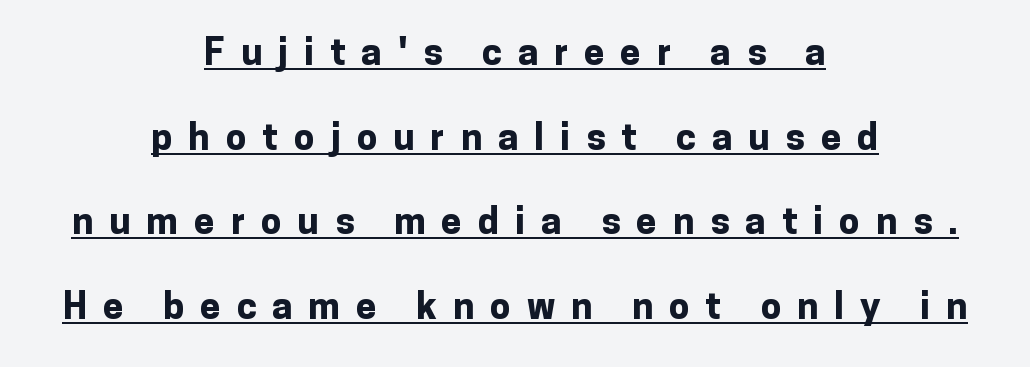
The image shows 37 px bold sans-serif type, upright; set centered, loose line spacing (2.29x), unusually wide letter spacing (+0.43 em), underlined; low stroke contrast and a medium x-height.
